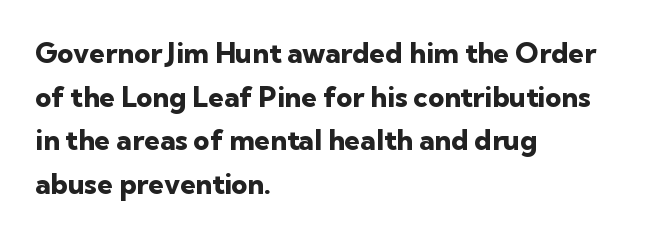
Style check: upright. Is this a fixed-width face? No — the glyphs have proportional, varying widths. These lines are set flush left with a ragged right edge. The space beneath each line is pristine and unruled. Set as a true bold cut, around the 700 mark.
